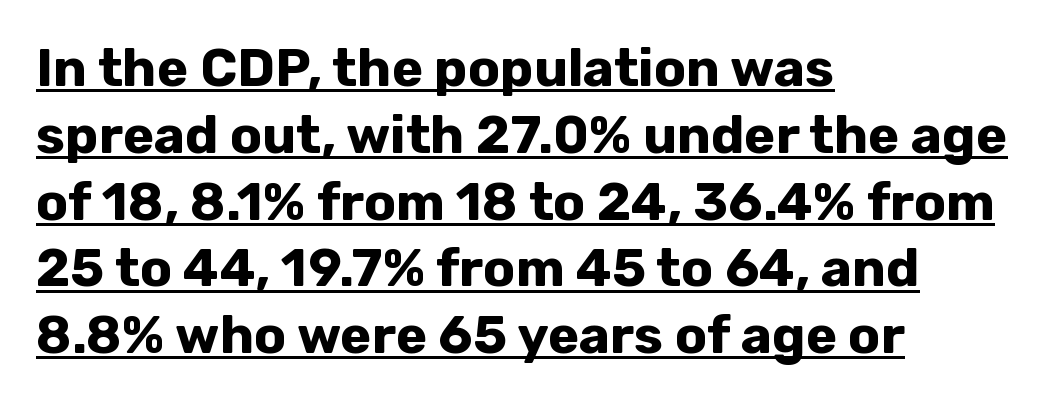
Q: Is the text bold? A: Yes.
Q: Is the text italic (slanted)? A: No, it is upright.
Q: Is the typeface a serif or a sans-serif typeface? A: Sans-serif.
Q: Is the text underlined? A: Yes.
Q: How is the paragraph aligned? A: Left-aligned.
Q: Is the spacing between letters normal or unusually wide? A: Normal.
Q: Is the spacing between lines tight, normal or loose? A: Normal.
Q: Width (condensed, normal, or wide)? A: Normal.
Q: Stroke contrast? A: Low.
Q: x-height? A: Medium.
Q: Monospaced? A: No.
